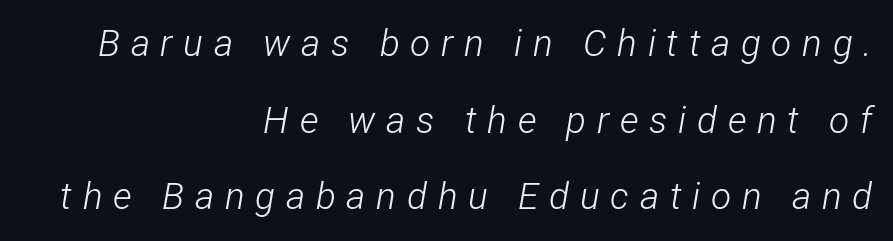
Q: Is the text bold? A: No.
Q: Is the text italic (slanted)? A: Yes, it leans right by about 12 degrees.
Q: Is the text underlined? A: No.
Q: How is the paragraph aligned? A: Right-aligned.
Q: Is the spacing between letters normal or unusually wide? A: Unusually wide.
Q: Is the spacing between lines tight, normal or loose? A: Loose.
Q: Width (condensed, normal, or wide)? A: Condensed.
Q: Stroke contrast? A: Low.
Q: x-height? A: Medium.
Q: Monospaced? A: No.
